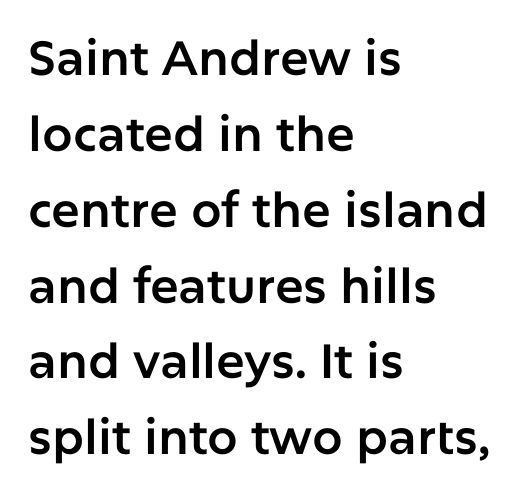
{"serif": "no", "italic": "no", "width": "normal", "stroke_contrast": "low", "x_height": "medium", "monospaced": "no", "underline": "no", "align": "left", "line_spacing": "normal", "line_spacing_ratio": 1.58, "letter_spacing": "normal", "letter_spacing_em": 0.0, "glyph_px": 48}
